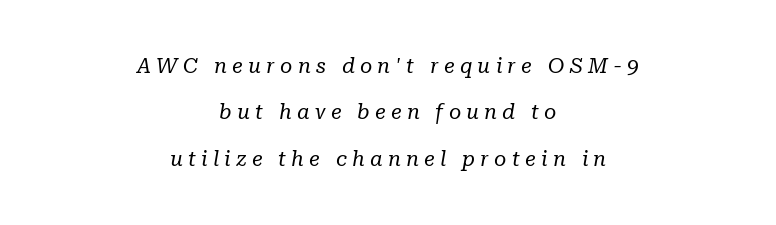
In terms of posture, this sample is oblique. Bold? No — there's no thickening of the strokes. Every row of glyphs is offset so its center matches the block's center. Lines of text with bare space underneath. Between one letter and the next there's a generous, obvious gap. Each new line begins a long way beneath the previous one.
